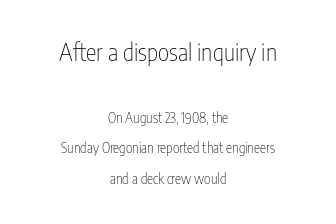
Q: Is the text bold? A: No.
Q: Is the text italic (slanted)? A: No, it is upright.
Q: Is the text underlined? A: No.
Q: How is the paragraph aligned? A: Centered.
Q: Is the spacing between letters normal or unusually wide? A: Normal.
Q: Is the spacing between lines tight, normal or loose? A: Loose.
Q: Which block of text is set in a larger size, the first (top) or the second (bottom)? A: The first (top) one.
